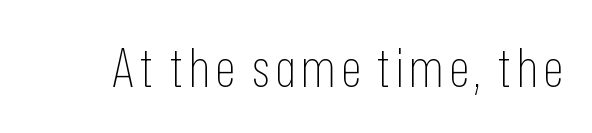
{"serif": "no", "italic": "no", "bold": "no", "weight": "thin", "width": "condensed", "stroke_contrast": "low", "x_height": "medium", "monospaced": "no", "underline": "no", "glyph_px": 53}
